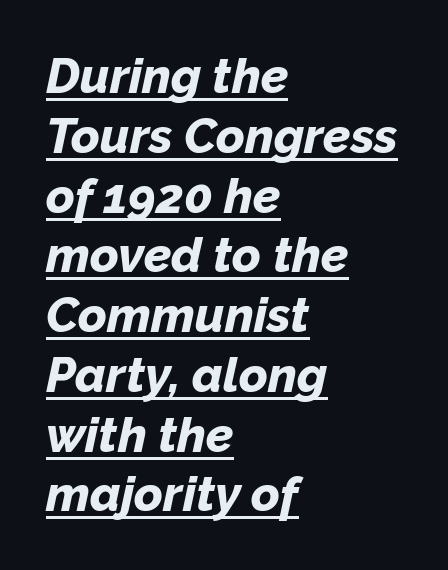
Q: Is the text bold? A: Yes.
Q: Is the text italic (slanted)? A: Yes, it leans right by about 12 degrees.
Q: Is the text underlined? A: Yes.
Q: How is the paragraph aligned? A: Left-aligned.
Q: Is the spacing between letters normal or unusually wide? A: Normal.
Q: Width (condensed, normal, or wide)? A: Normal.
Q: Stroke contrast? A: Low.
Q: x-height? A: Medium.
Q: Monospaced? A: No.
